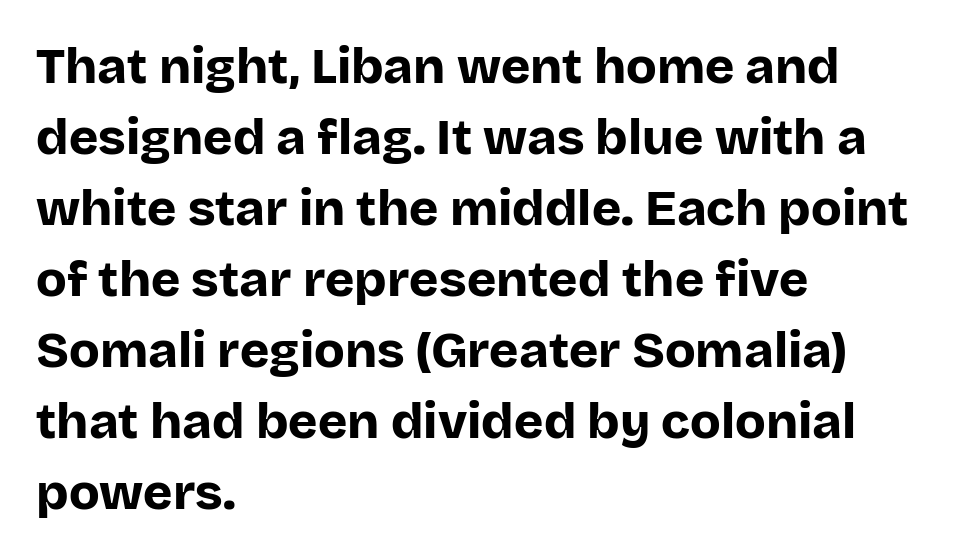
The image shows 50 px bold sans-serif type, upright; set left-aligned, normal line spacing (1.42x), normal letter spacing, not underlined; low stroke contrast and a large x-height.
